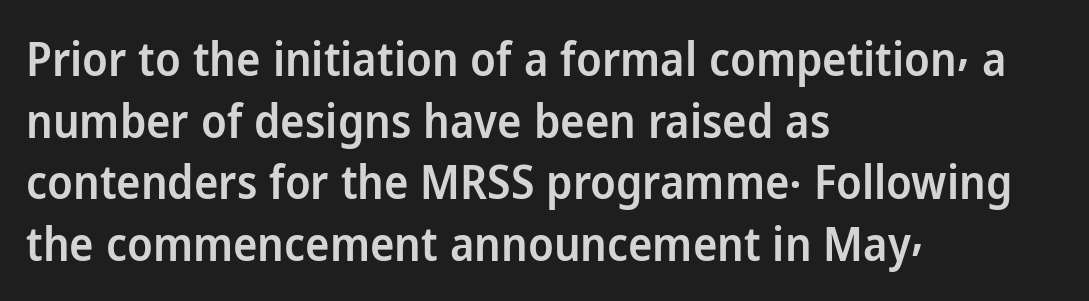
{"serif": "no", "italic": "no", "bold": "semi", "weight": "semibold", "width": "normal", "stroke_contrast": "low", "x_height": "medium", "monospaced": "no", "underline": "no", "align": "left", "line_spacing": "normal", "line_spacing_ratio": 1.34, "letter_spacing": "normal", "letter_spacing_em": 0.0, "glyph_px": 46}
